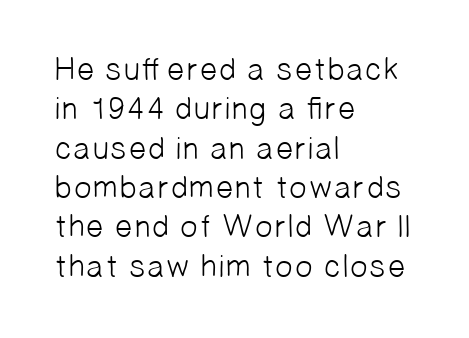
The words here are not underlined. Nothing heavy about these letters — not bold at all. I'd call this a sans setting — the letters go barefoot. Horizontally, the lines are justified to the leading edge only. Nobody touched the tracking dial on this one. Here the designer chose a conventional face with non-uniform glyph widths.
